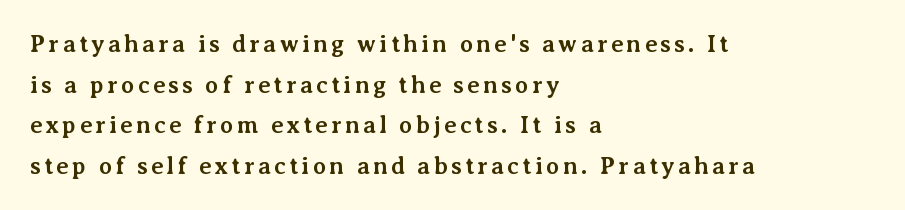
Q: Is the text bold? A: Yes.
Q: Is the text italic (slanted)? A: No, it is upright.
Q: Is the text underlined? A: No.
Q: How is the paragraph aligned? A: Left-aligned.
Q: Is the spacing between lines tight, normal or loose? A: Normal.
